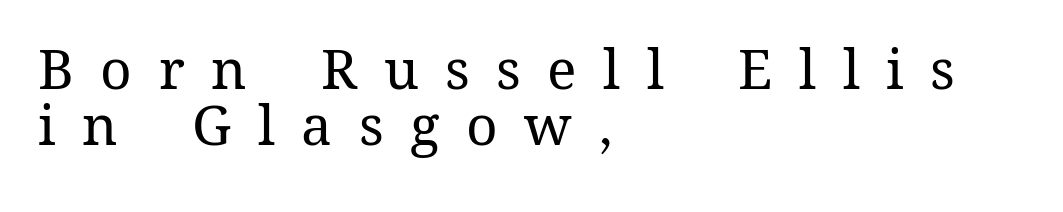
{"italic": "no", "bold": "no", "weight": "regular", "width": "normal", "stroke_contrast": "medium", "x_height": "medium", "monospaced": "no", "underline": "no", "align": "left", "line_spacing": "tight", "line_spacing_ratio": 1.02, "letter_spacing": "wide", "letter_spacing_em": 0.48, "glyph_px": 55}
